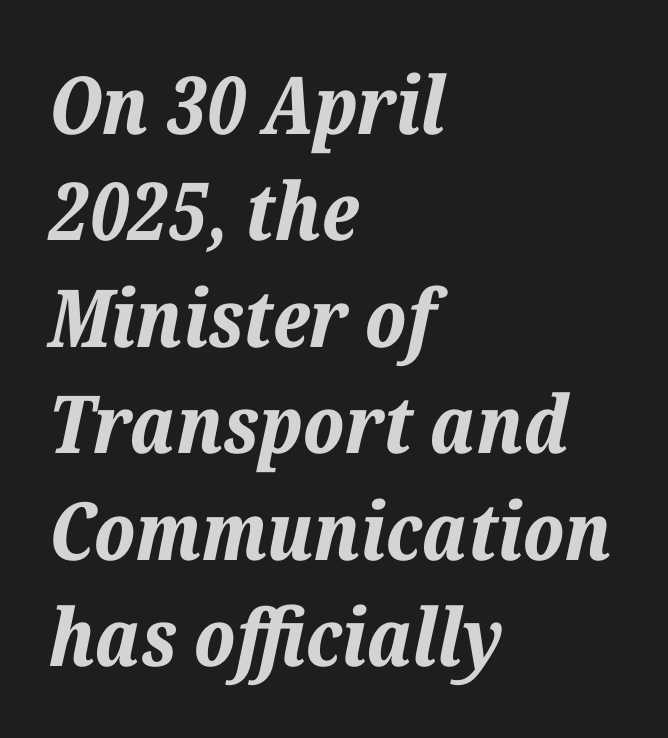
The image shows 80 px bold type, italic (leaning right); set left-aligned, normal line spacing (1.33x), normal letter spacing, not underlined; low stroke contrast and a medium x-height.
